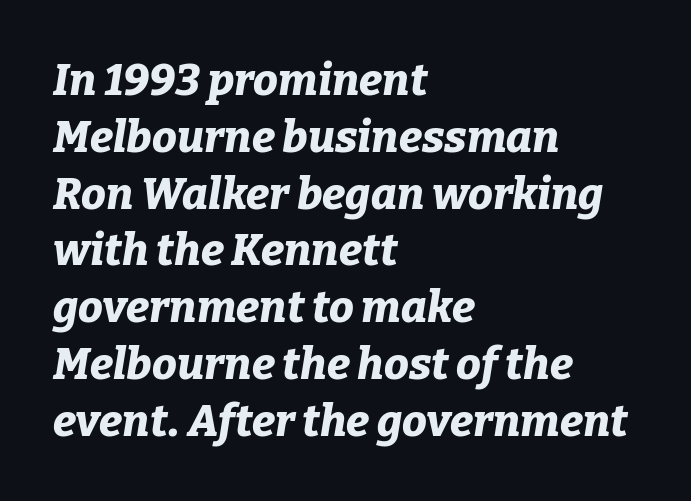
{"italic": "yes", "lean": "right", "slant_degrees": 9, "bold": "yes", "weight": "bold", "width": "normal", "stroke_contrast": "low", "x_height": "medium", "monospaced": "no", "underline": "no", "align": "left", "line_spacing": "normal", "line_spacing_ratio": 1.29, "letter_spacing": "normal", "letter_spacing_em": 0.0, "glyph_px": 44}
